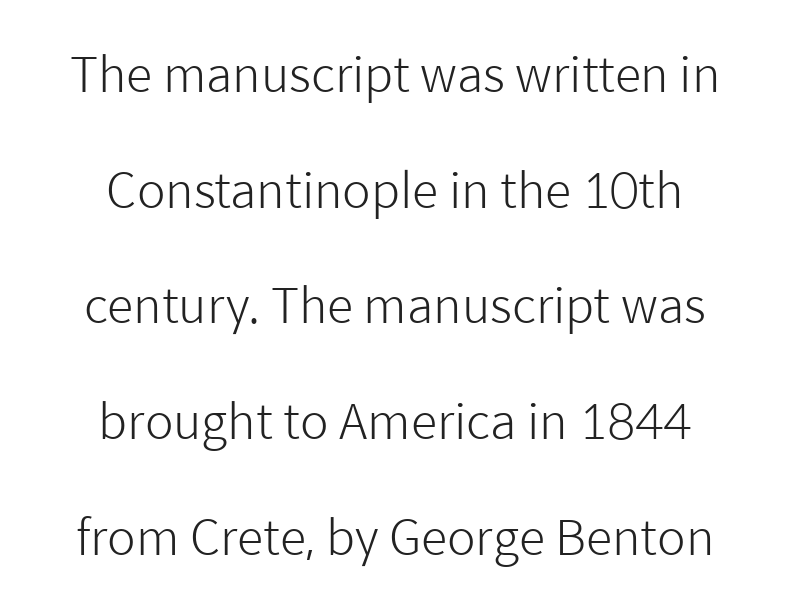
The image shows 48 px light sans-serif type, upright; set loose line spacing (2.41x), normal letter spacing, not underlined; low stroke contrast and a medium x-height.
